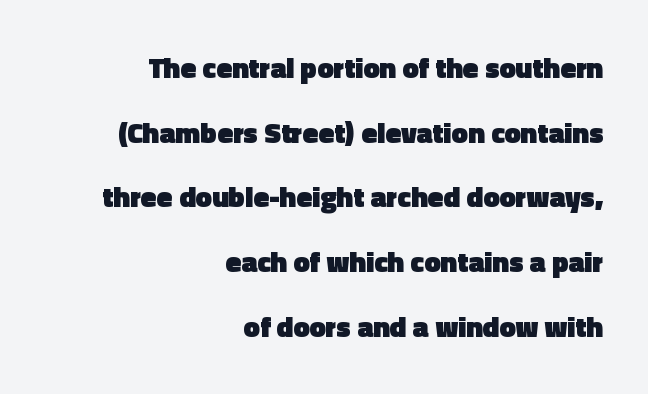
Q: Is the text bold? A: Yes.
Q: Is the text italic (slanted)? A: No, it is upright.
Q: Is the typeface a serif or a sans-serif typeface? A: Sans-serif.
Q: Is the text underlined? A: No.
Q: How is the paragraph aligned? A: Right-aligned.
Q: Is the spacing between letters normal or unusually wide? A: Normal.
Q: Is the spacing between lines tight, normal or loose? A: Loose.
Q: Width (condensed, normal, or wide)? A: Normal.
Q: x-height? A: Medium.
Q: Monospaced? A: No.
